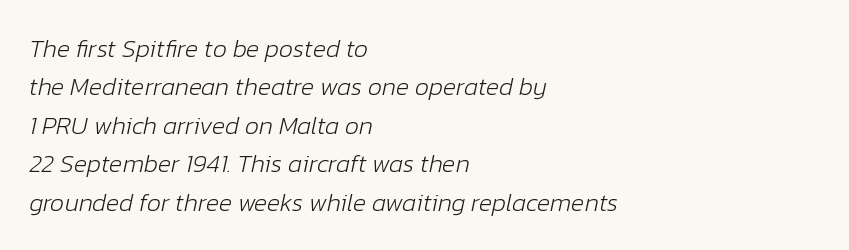
{"italic": "yes", "lean": "right", "slant_degrees": 12, "bold": "no", "underline": "no", "align": "left", "line_spacing": "normal", "line_spacing_ratio": 1.54, "letter_spacing": "normal", "letter_spacing_em": 0.0, "glyph_px": 25}
